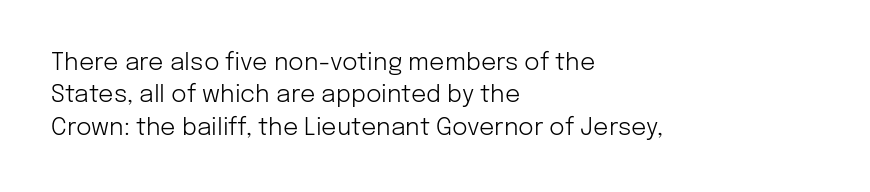
The typesetter chose a ragged-right arrangement here. In terms of letterspacing, this is plain default setting. Descenders hang freely into open space. A typesetter would call this leading conventional body-copy spacing. Stems and bowls with no extra thickness — not bold.
